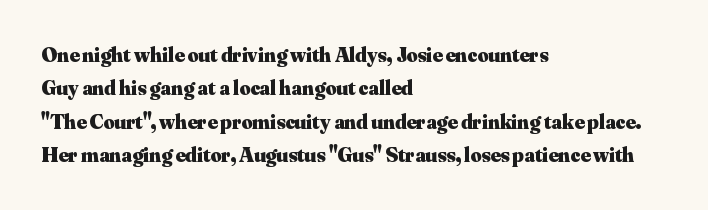
The lines sit at an ordinary, default distance from one another. Bare-footed words on every line. The rendering uses a bold face; every stroke is thick and dark. Posture: upright roman.
